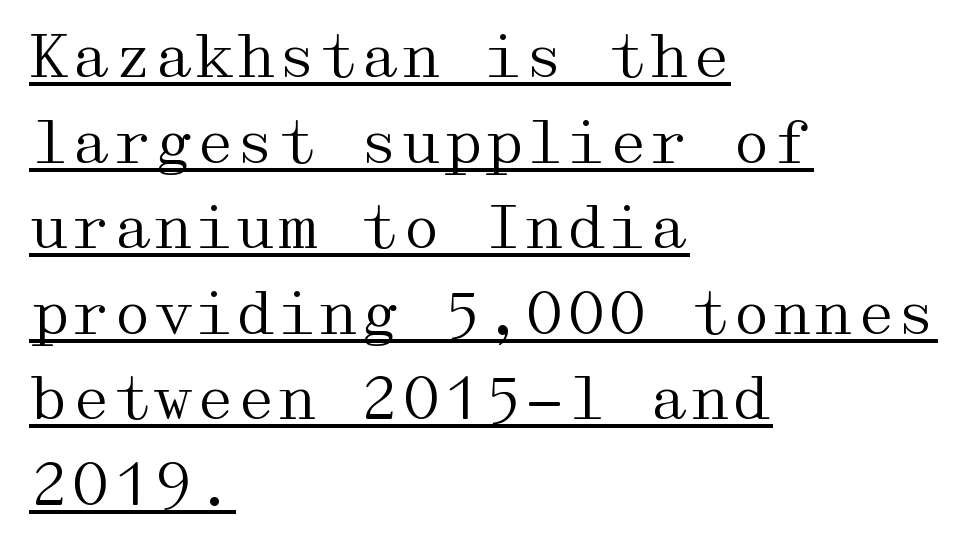
The image shows 59 px regular-weight, wide serif type, upright; set left-aligned, normal line spacing (1.45x), normal letter spacing, underlined; medium stroke contrast and a medium x-height.
